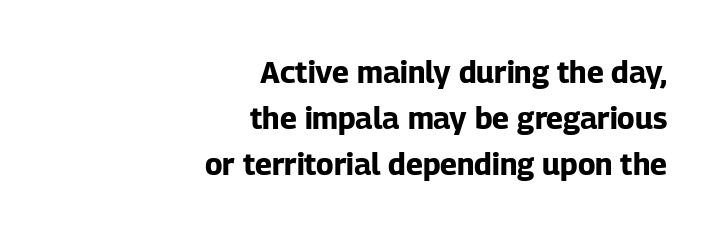
The image shows 30 px bold sans-serif type, upright; set right-aligned, normal line spacing (1.53x), normal letter spacing, not underlined; low stroke contrast and a medium x-height.
